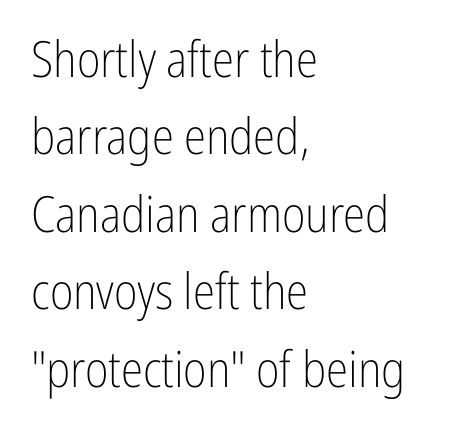
{"serif": "no", "italic": "no", "bold": "no", "weight": "light", "width": "condensed", "stroke_contrast": "low", "x_height": "medium", "monospaced": "no", "underline": "no", "align": "left", "line_spacing": "normal", "line_spacing_ratio": 1.55, "letter_spacing": "normal", "letter_spacing_em": 0.0, "glyph_px": 50}
